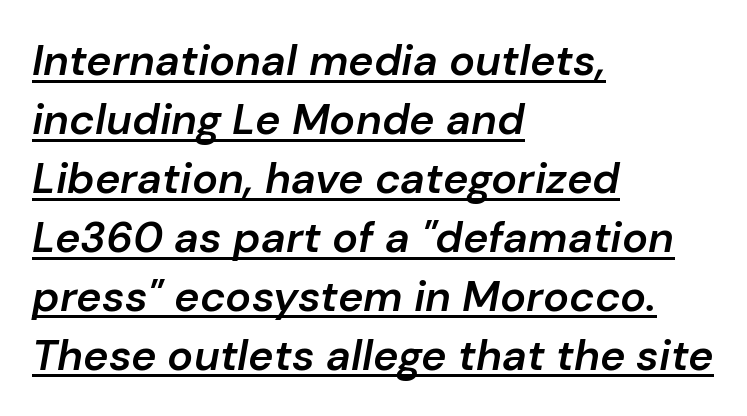
Teacher's note: observe the even left margin — that is flush-left alignment. Here the designer chose a conventional face with non-uniform glyph widths. Is the letter spacing exaggerated? No — it looks like the ordinary default. A continuous stroke trails under the words, as in a hyperlink. Regarding leading, the lines here are spaced in the standard way.
